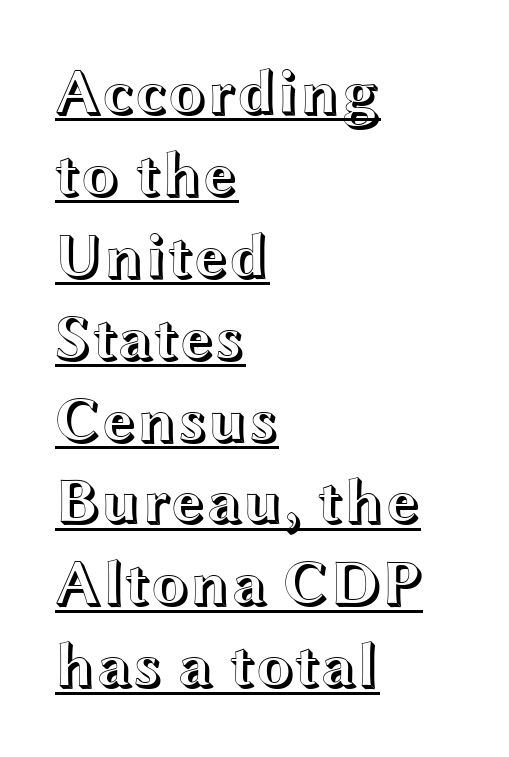
The image shows 63 px wide type, upright; set left-aligned, normal line spacing (1.3x), normal letter spacing, underlined; a medium x-height.
